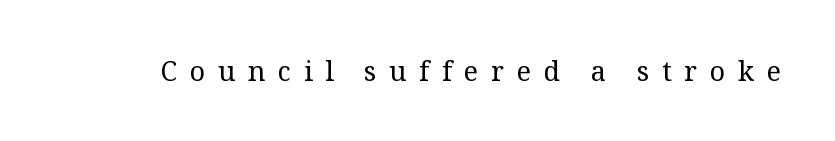
This rendering features lettering with no underline. Spacing between characters has been opened up far beyond the box default. A roman cut, with each character standing at attention. Weight: in the light-to-regular range.
